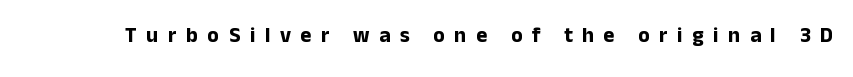
The image shows 21 px bold type, upright; set unusually wide letter spacing (+0.46 em), not underlined.
